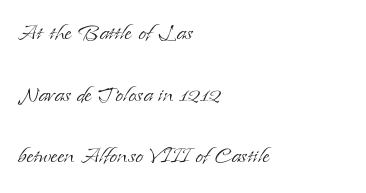
{"serif": "yes", "bold": "no", "weight": "light", "width": "normal", "stroke_contrast": "low", "x_height": "small", "monospaced": "no", "underline": "no", "align": "left", "line_spacing": "loose", "line_spacing_ratio": 2.2, "letter_spacing": "normal", "letter_spacing_em": 0.0, "glyph_px": 28}
